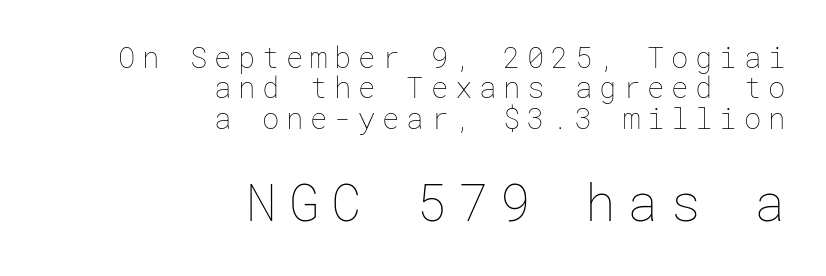
Q: Is the text bold? A: No.
Q: Is the text italic (slanted)? A: No, it is upright.
Q: Is the text underlined? A: No.
Q: How is the paragraph aligned? A: Right-aligned.
Q: Is the spacing between letters normal or unusually wide? A: Unusually wide.
Q: Is the spacing between lines tight, normal or loose? A: Tight.
Q: Which block of text is set in a larger size, the first (top) or the second (bottom)? A: The second (bottom) one.
Q: Width (condensed, normal, or wide)? A: Normal.
Q: Stroke contrast? A: Low.
Q: x-height? A: Medium.
